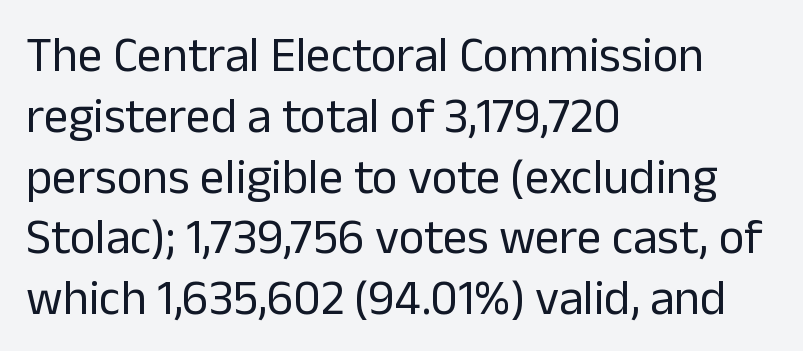
The image shows 49 px regular-weight sans-serif type, upright; set left-aligned, line spacing 1.24x, normal letter spacing, not underlined; low stroke contrast and a medium x-height.
